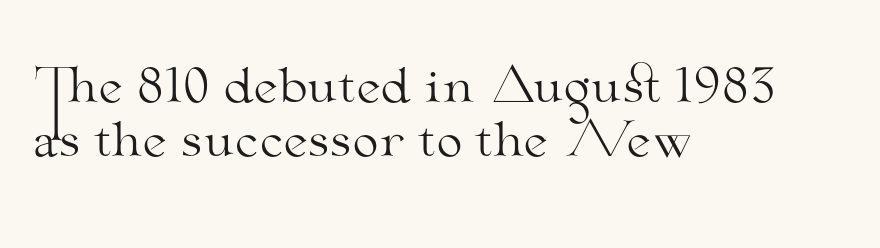
Q: Is the text bold? A: No.
Q: Is the text italic (slanted)? A: No, it is upright.
Q: Is the typeface a serif or a sans-serif typeface? A: Serif.
Q: Is the text underlined? A: No.
Q: How is the paragraph aligned? A: Left-aligned.
Q: Is the spacing between letters normal or unusually wide? A: Normal.
Q: Is the spacing between lines tight, normal or loose? A: Tight.
Q: Width (condensed, normal, or wide)? A: Wide.
Q: Stroke contrast? A: Medium.
Q: x-height? A: Small.
Q: Monospaced? A: No.
